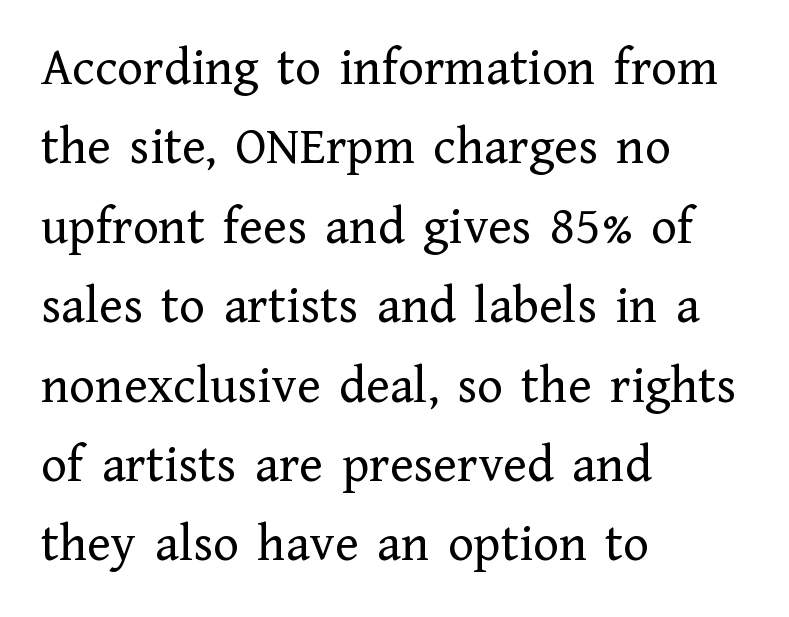
The image shows 54 px regular-weight serif type, upright; set left-aligned, normal line spacing (1.47x), normal letter spacing, not underlined; low stroke contrast and a medium x-height.
